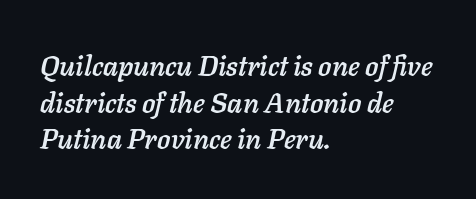
The image shows 28 px text type, italic (leaning right); set left-aligned, normal line spacing (1.31x), normal letter spacing, not underlined; low stroke contrast and a medium x-height.
